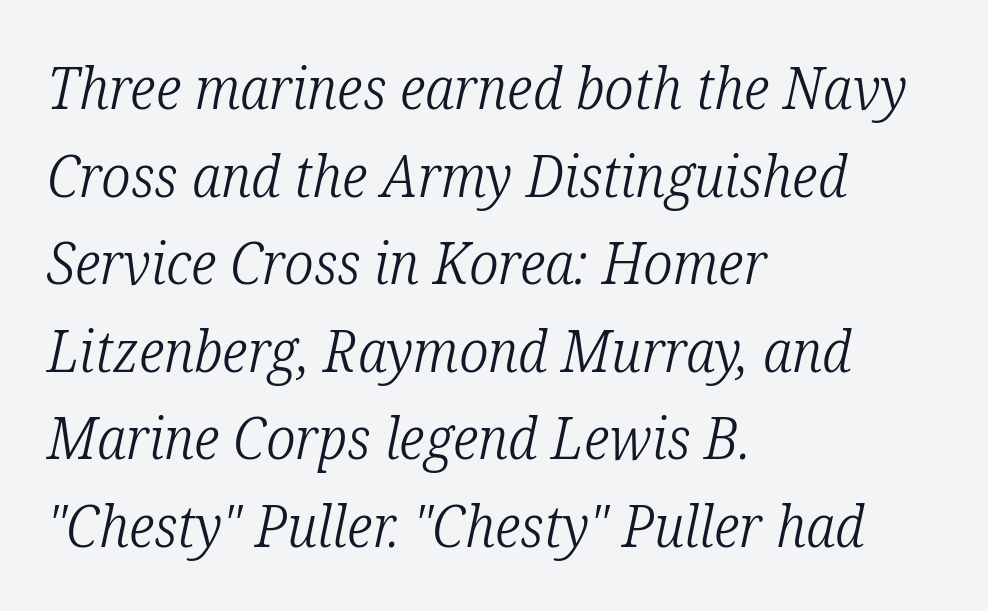
Q: Is the text bold? A: No.
Q: Is the text italic (slanted)? A: Yes, it leans right by about 12 degrees.
Q: Is the typeface a serif or a sans-serif typeface? A: Serif.
Q: Is the text underlined? A: No.
Q: How is the paragraph aligned? A: Left-aligned.
Q: Is the spacing between letters normal or unusually wide? A: Normal.
Q: Is the spacing between lines tight, normal or loose? A: Normal.
Q: Width (condensed, normal, or wide)? A: Condensed.
Q: Stroke contrast? A: Low.
Q: x-height? A: Medium.
Q: Monospaced? A: No.
